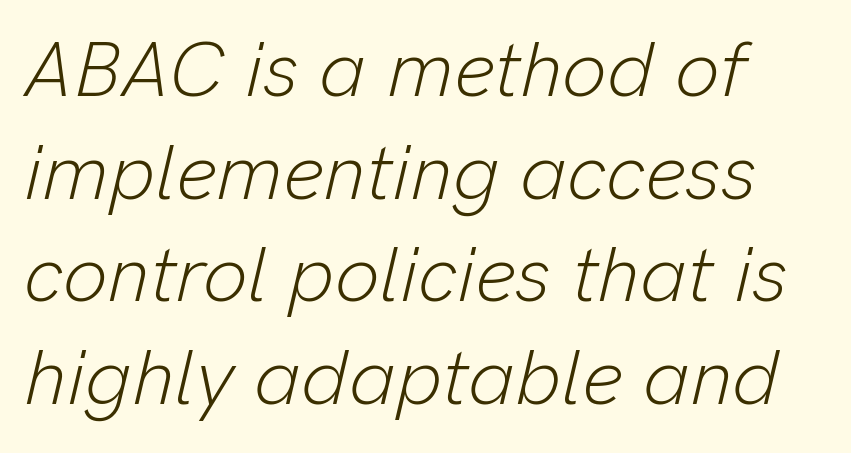
Glyph-to-glyph distance matches everyday printed text. If you drew a ruler down the left edge, every line would touch it. You can tell it's italic because the verticals aren't actually vertical. No heavy texture on the line: the type isn't bold. Just letters on the line, the space beneath them empty. The face used here is proportionally spaced, like ordinary book or web type.
